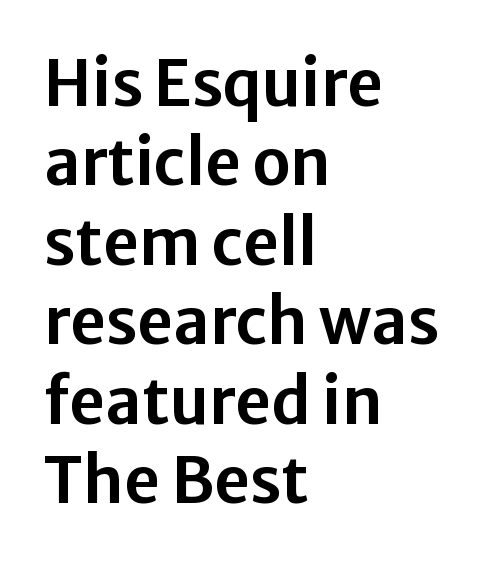
Descenders hang freely into open space. What kind of face is this? One without serifs — a sans. Upright lettering throughout. Letter spacing: default.
